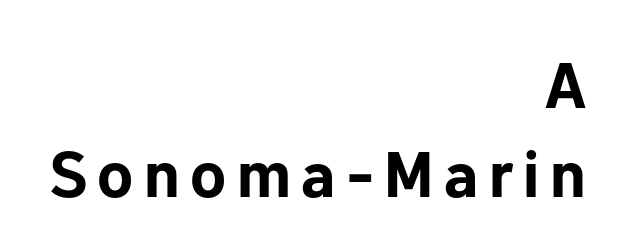
{"serif": "no", "italic": "no", "bold": "yes", "weight": "bold", "width": "normal", "stroke_contrast": "low", "x_height": "medium", "monospaced": "no", "underline": "no", "align": "right", "line_spacing": "normal", "line_spacing_ratio": 1.39, "glyph_px": 64}
